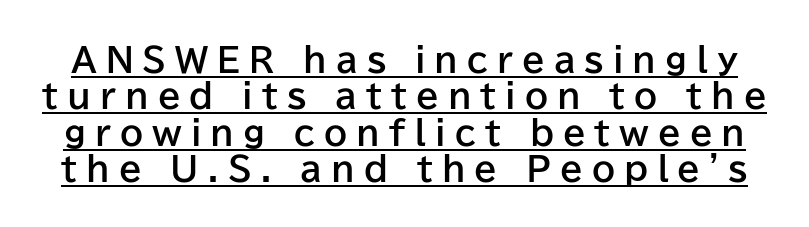
Q: Is the text bold? A: Yes.
Q: Is the text italic (slanted)? A: No, it is upright.
Q: Is the typeface a serif or a sans-serif typeface? A: Sans-serif.
Q: Is the text underlined? A: Yes.
Q: Is the spacing between letters normal or unusually wide? A: Unusually wide.
Q: Is the spacing between lines tight, normal or loose? A: Tight.
Q: Width (condensed, normal, or wide)? A: Normal.
Q: Stroke contrast? A: Low.
Q: x-height? A: Medium.
Q: Monospaced? A: No.
